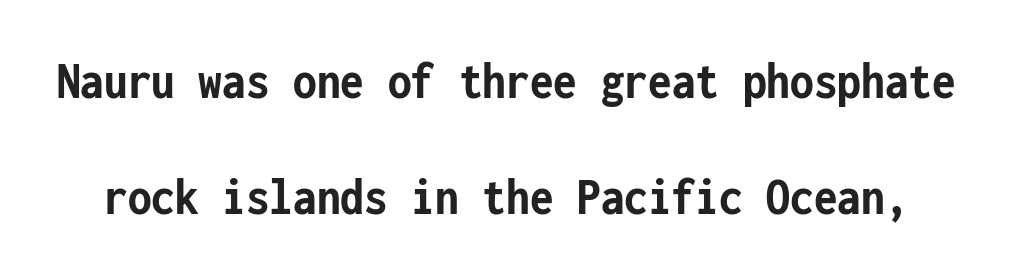
{"serif": "no", "italic": "no", "bold": "yes", "weight": "semibold", "width": "condensed", "stroke_contrast": "low", "x_height": "medium", "monospaced": "yes", "underline": "no", "line_spacing": "loose", "line_spacing_ratio": 2.14, "letter_spacing": "normal", "letter_spacing_em": 0.0, "glyph_px": 54}
